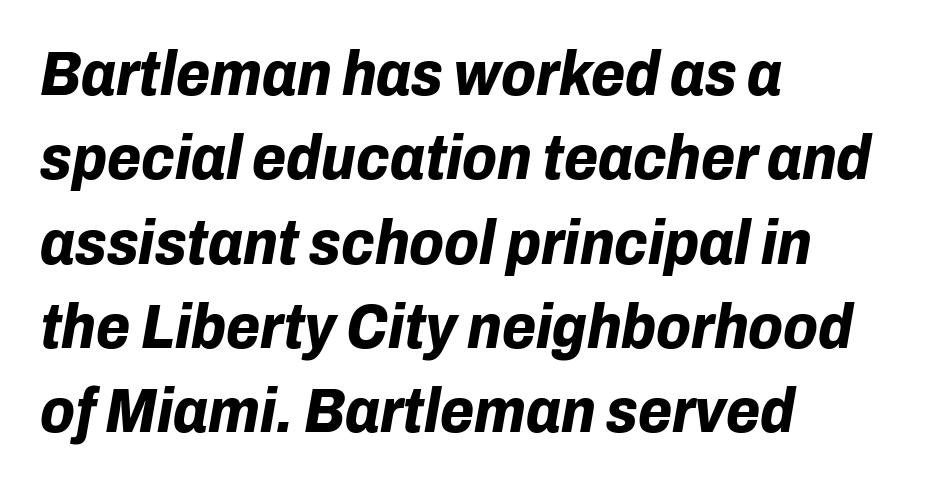
The image shows 62 px bold type, italic (leaning right); set left-aligned, normal line spacing (1.36x), normal letter spacing, not underlined; low stroke contrast and a medium x-height.
